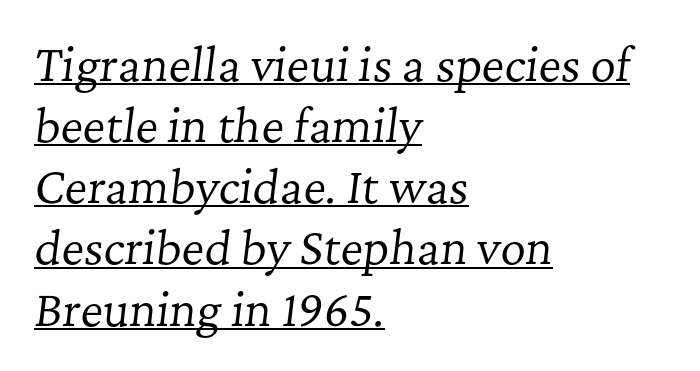
{"serif": "yes", "italic": "yes", "lean": "right", "slant_degrees": 7, "bold": "no", "weight": "regular", "width": "normal", "stroke_contrast": "low", "x_height": "medium", "monospaced": "no", "underline": "yes", "align": "left", "line_spacing": "normal", "line_spacing_ratio": 1.39, "letter_spacing": "normal", "letter_spacing_em": 0.0, "glyph_px": 44}
